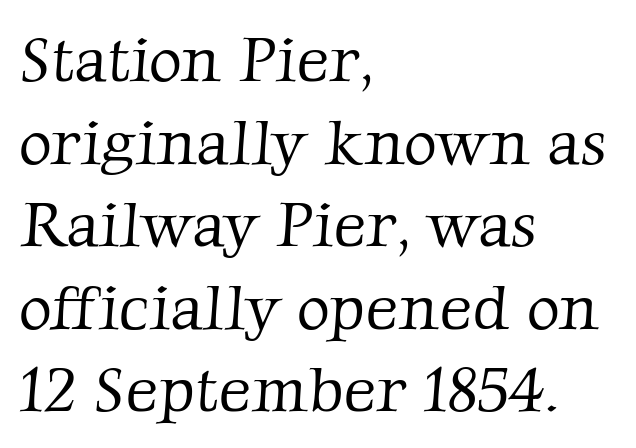
The image shows 64 px light serif type; set left-aligned, normal line spacing (1.29x), normal letter spacing, not underlined; low stroke contrast and a medium x-height.
